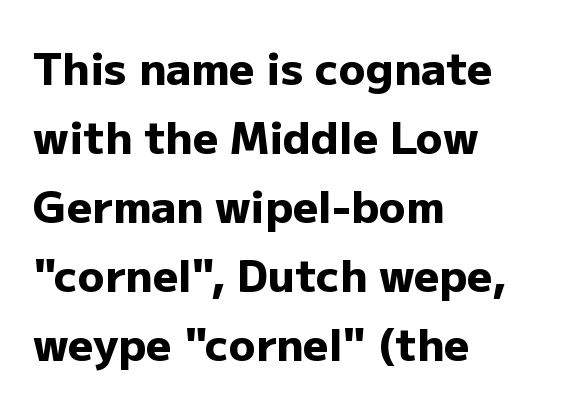
{"serif": "no", "italic": "no", "bold": "yes", "weight": "heavy", "width": "normal", "stroke_contrast": "low", "x_height": "medium", "monospaced": "no", "underline": "no", "align": "left", "line_spacing": "normal", "line_spacing_ratio": 1.57, "letter_spacing": "normal", "letter_spacing_em": 0.0, "glyph_px": 44}
